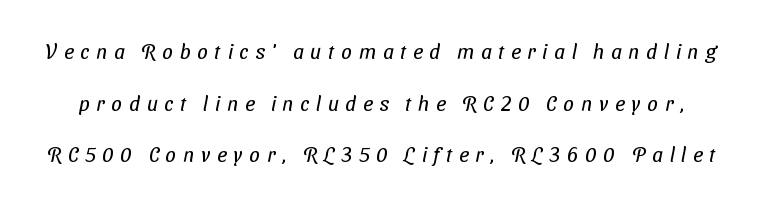
Unbolded letterforms with no extra heft. Caption: expanded tracking, letters set apart. You could fit nearly another row in the gap between these rows. Check under the words: just untouched page.
